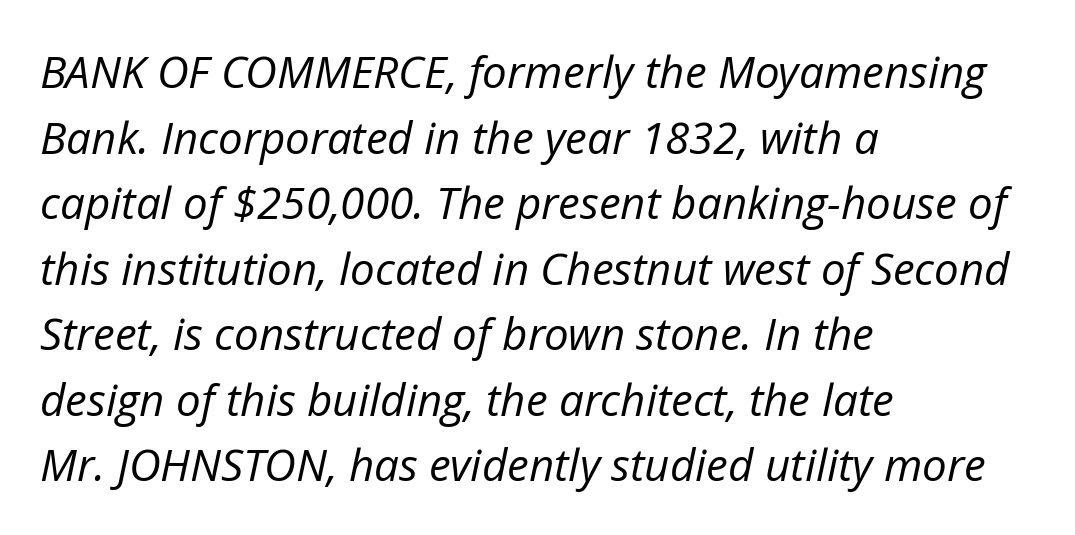
The image shows 44 px regular-weight type, italic (leaning right); set left-aligned, normal line spacing (1.49x), normal letter spacing, not underlined; low stroke contrast and a medium x-height.
